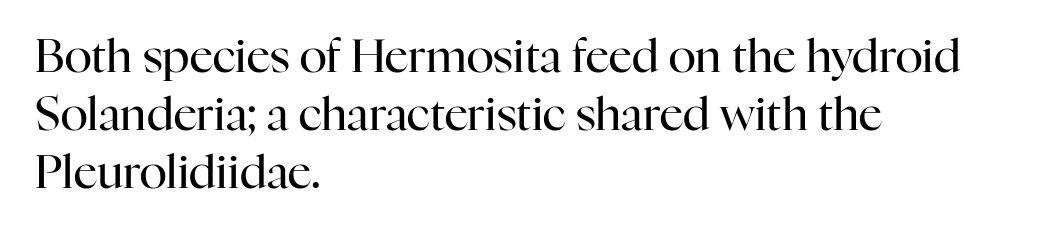
{"serif": "yes", "italic": "no", "bold": "no", "weight": "regular", "width": "normal", "stroke_contrast": "high", "x_height": "medium", "monospaced": "no", "underline": "no", "align": "left", "line_spacing": "normal", "line_spacing_ratio": 1.26, "letter_spacing": "normal", "letter_spacing_em": 0.0, "glyph_px": 46}
